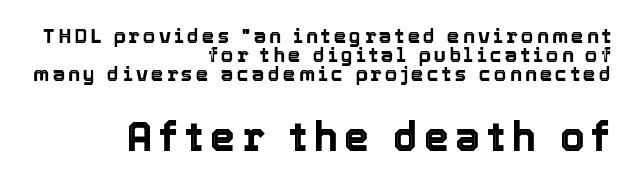
Q: Is the text italic (slanted)? A: No, it is upright.
Q: Is the text underlined? A: No.
Q: How is the paragraph aligned? A: Right-aligned.
Q: Is the spacing between lines tight, normal or loose? A: Tight.
Q: Which block of text is set in a larger size, the first (top) or the second (bottom)? A: The second (bottom) one.
Q: Width (condensed, normal, or wide)? A: Normal.
Q: x-height? A: Medium.
Q: Monospaced? A: No.
